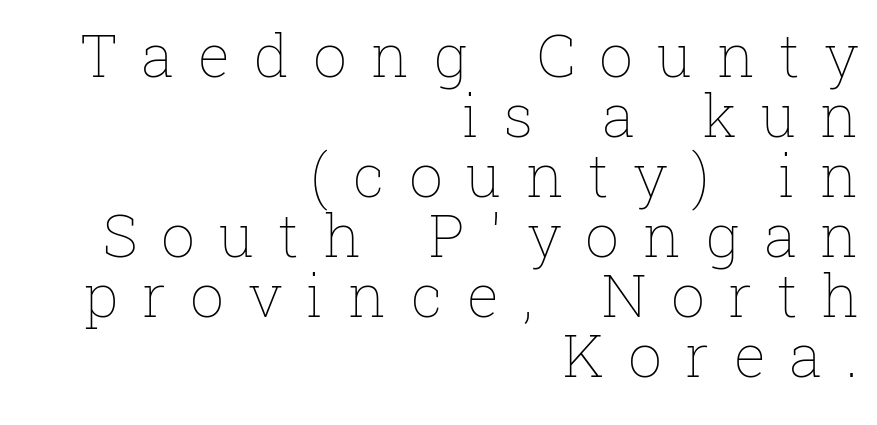
{"italic": "no", "bold": "no", "weight": "thin", "width": "normal", "stroke_contrast": "low", "x_height": "medium", "monospaced": "no", "underline": "no", "align": "right", "line_spacing": "tight", "line_spacing_ratio": 1.0, "letter_spacing": "wide", "letter_spacing_em": 0.4, "glyph_px": 60}
